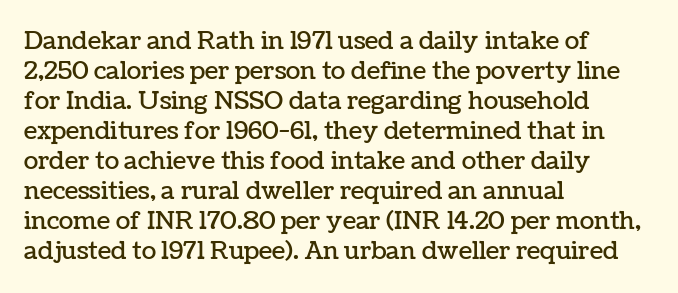
{"italic": "no", "underline": "no", "align": "left", "line_spacing": "normal", "line_spacing_ratio": 1.25, "letter_spacing": "normal", "letter_spacing_em": 0.0, "glyph_px": 24}
